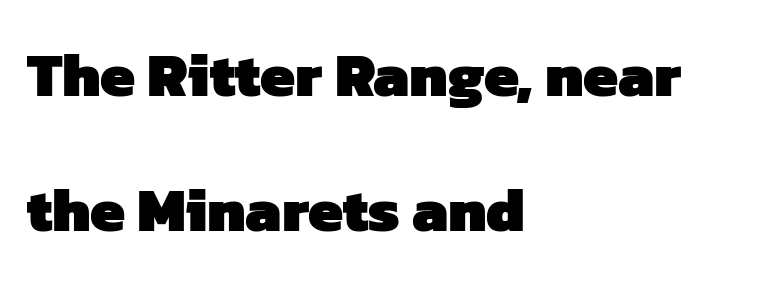
The image shows 62 px heavy sans-serif type; set left-aligned, loose line spacing (2.17x), normal letter spacing, not underlined; low stroke contrast and a medium x-height.
